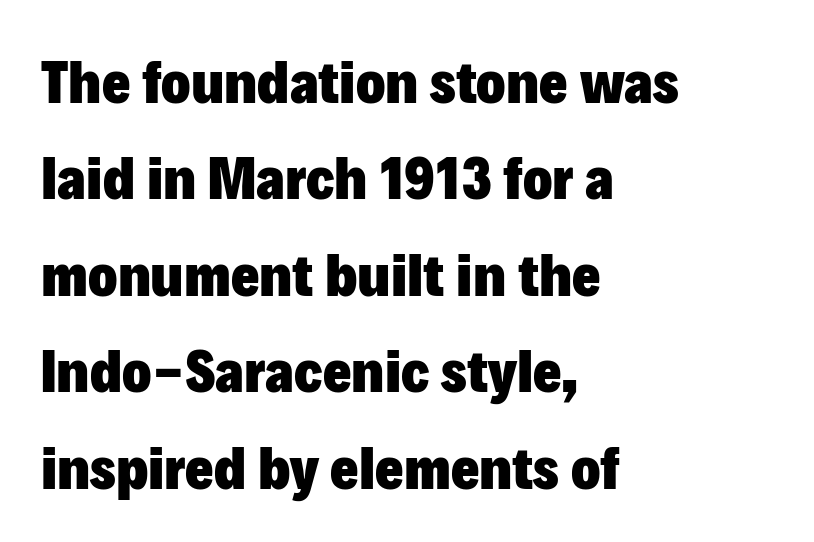
Notice how the passage keeps a crisp vertical edge on the left only. Type without underlining. Thick stems and heavy bowls — unmistakably bold. This sample has the flowing, uneven cadence of proportional lettering.
